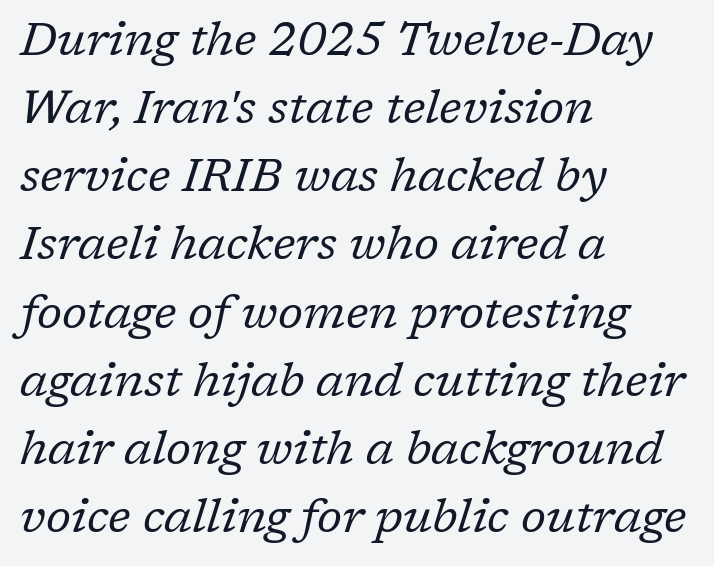
The image shows 47 px regular-weight serif type, italic (leaning right); set left-aligned, normal line spacing (1.45x), normal letter spacing, not underlined; low stroke contrast and a medium x-height.
